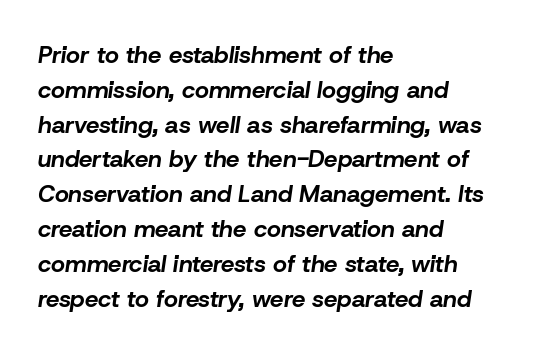
Q: Is the text bold? A: Yes.
Q: Is the text italic (slanted)? A: Yes, it leans right by about 8 degrees.
Q: Is the text underlined? A: No.
Q: How is the paragraph aligned? A: Left-aligned.
Q: Is the spacing between letters normal or unusually wide? A: Normal.
Q: Is the spacing between lines tight, normal or loose? A: Normal.
